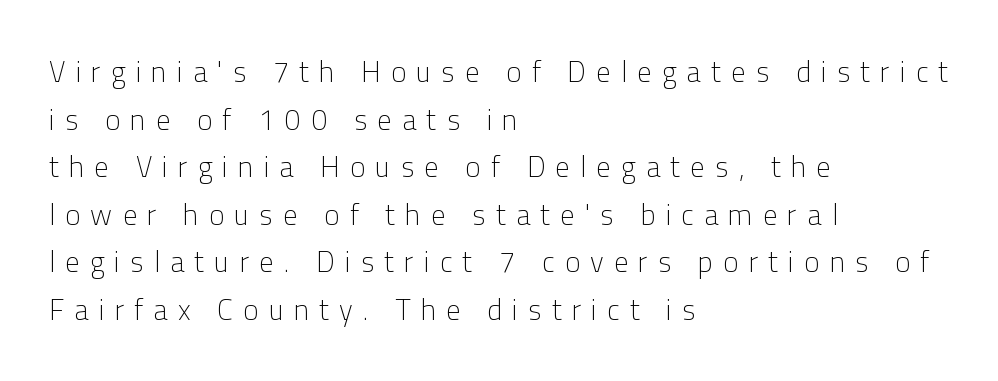
Nobody drew a line under any word here. On a weight scale, this lands at 450 or below. It's the straight-up-and-down kind of type. The rendering anchors every line to the left-hand side. The passage shown stacks its lines at a standard gap.
